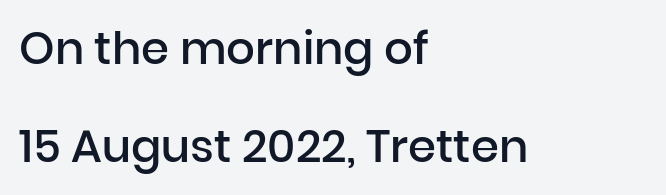
Q: Is the text bold? A: Semi-bold.
Q: Is the text italic (slanted)? A: No, it is upright.
Q: Is the typeface a serif or a sans-serif typeface? A: Sans-serif.
Q: Is the text underlined? A: No.
Q: How is the paragraph aligned? A: Left-aligned.
Q: Is the spacing between letters normal or unusually wide? A: Normal.
Q: Is the spacing between lines tight, normal or loose? A: Loose.
Q: Width (condensed, normal, or wide)? A: Normal.
Q: Stroke contrast? A: Low.
Q: x-height? A: Medium.
Q: Monospaced? A: No.
